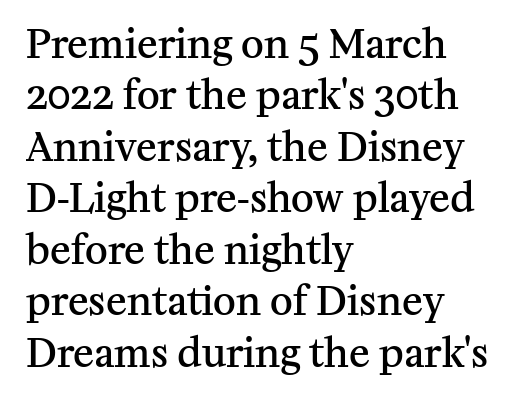
Q: Is the text bold? A: Semi-bold.
Q: Is the text italic (slanted)? A: No, it is upright.
Q: Is the typeface a serif or a sans-serif typeface? A: Serif.
Q: Is the text underlined? A: No.
Q: How is the paragraph aligned? A: Left-aligned.
Q: Is the spacing between letters normal or unusually wide? A: Normal.
Q: Is the spacing between lines tight, normal or loose? A: Normal.
Q: Width (condensed, normal, or wide)? A: Normal.
Q: Stroke contrast? A: Medium.
Q: x-height? A: Medium.
Q: Monospaced? A: No.
